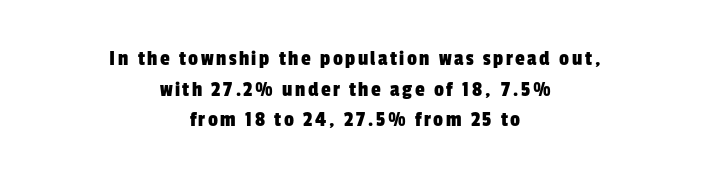
The image shows 22 px text type; set centered, normal line spacing (1.39x), not underlined.
